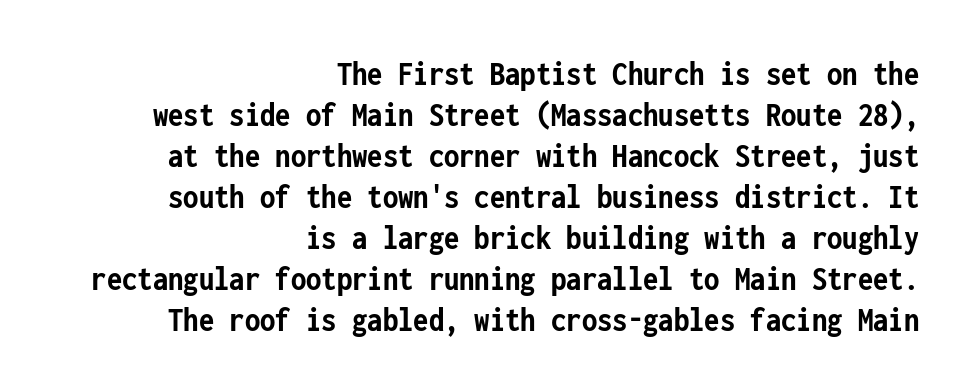
Alignment: flush right. You could call the tracking neutral — neither tight nor loose. You can tell from the bare stems that sans-serif type was used. Only glyphs here, with clear space below each row. The rendering uses a bold face; every stroke is thick and dark.
